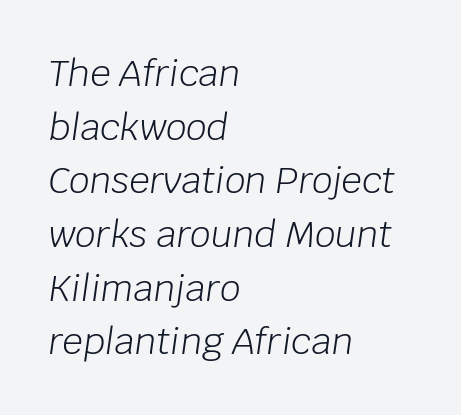
Q: Is the text bold? A: No.
Q: Is the text italic (slanted)? A: Yes, it leans right by about 8 degrees.
Q: Is the text underlined? A: No.
Q: How is the paragraph aligned? A: Left-aligned.
Q: Is the spacing between letters normal or unusually wide? A: Normal.
Q: Is the spacing between lines tight, normal or loose? A: Normal.
Q: Width (condensed, normal, or wide)? A: Normal.
Q: Stroke contrast? A: Low.
Q: x-height? A: Large.
Q: Monospaced? A: No.
